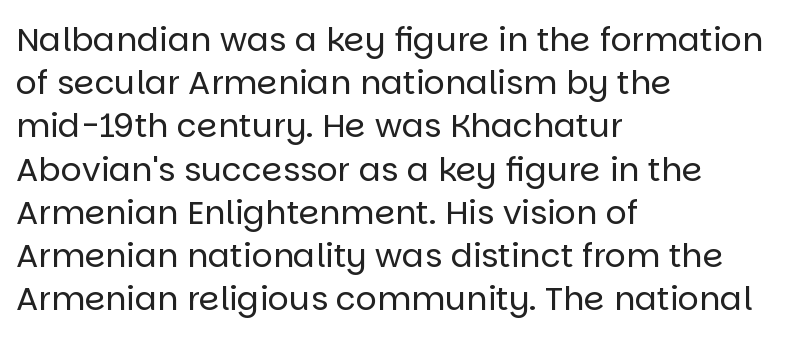
{"serif": "no", "italic": "no", "bold": "no", "weight": "regular", "width": "normal", "stroke_contrast": "low", "x_height": "large", "monospaced": "no", "underline": "no", "align": "left", "line_spacing": "normal", "line_spacing_ratio": 1.31, "letter_spacing": "normal", "letter_spacing_em": 0.0, "glyph_px": 33}
